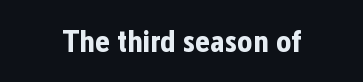
A sans-serif font was chosen for this passage. Check the space under the baseline: it is left empty. A dark, heavy texture on the line: the type is bold. Inter-character spacing is left at the font's built-in metrics. Ascenders rise straight up at ninety degrees. The face used here is proportionally spaced, like ordinary book or web type.
